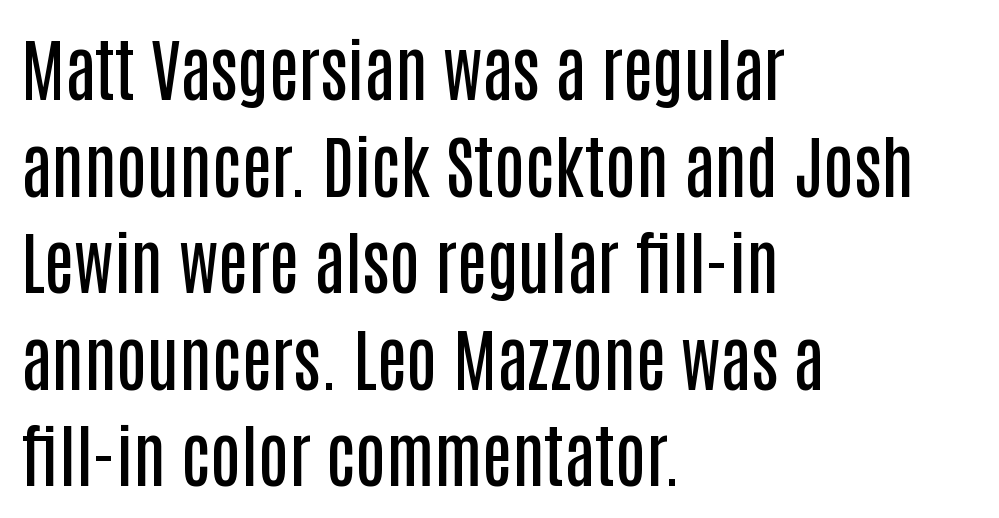
The image shows 68 px semibold, condensed sans-serif type, upright; set left-aligned, normal line spacing (1.42x), normal letter spacing, not underlined; low stroke contrast and a large x-height.
